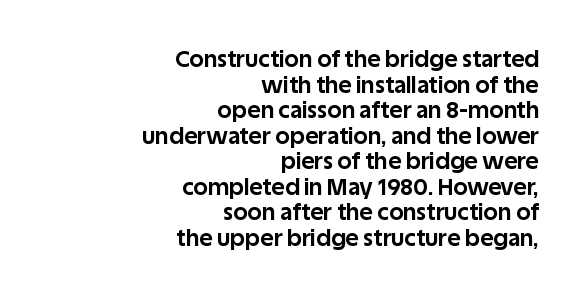
Q: Is the text bold? A: Yes.
Q: Is the text italic (slanted)? A: No, it is upright.
Q: Is the text underlined? A: No.
Q: How is the paragraph aligned? A: Right-aligned.
Q: Is the spacing between letters normal or unusually wide? A: Normal.
Q: Is the spacing between lines tight, normal or loose? A: Tight.
